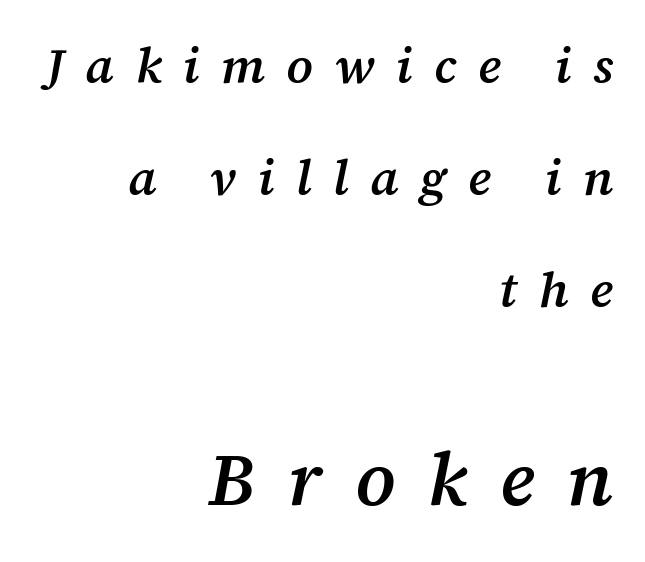
Type size steps up from the first block to the second. The letters advance in unequal steps, a hallmark of proportional type. Leading is clearly above the norm, producing a sparse column. Casual observation: everything's shoved over to the right. The tracking reads as deliberately expanded to a designer's eye. Slightly chunky letters — semibold, I'd say, not full bold.
